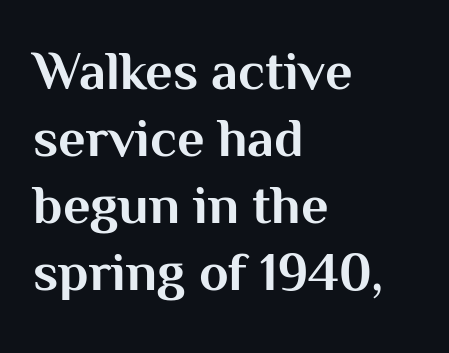
The image shows 54 px bold sans-serif type, upright; set left-aligned, line spacing 1.24x, normal letter spacing, not underlined; medium stroke contrast and a medium x-height.
